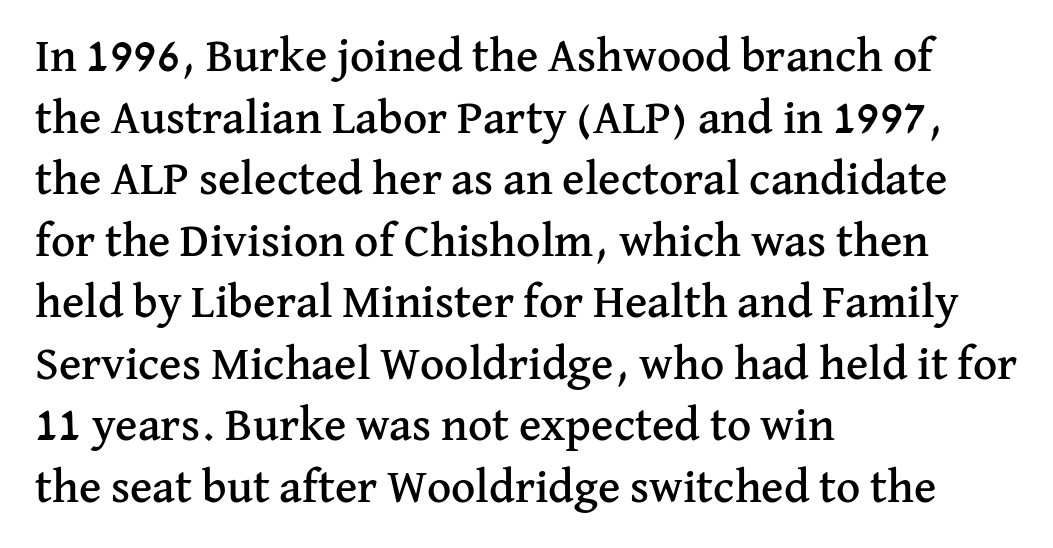
The image shows 47 px serif type, upright; set left-aligned, normal line spacing (1.31x), normal letter spacing, not underlined; medium stroke contrast and a medium x-height.
